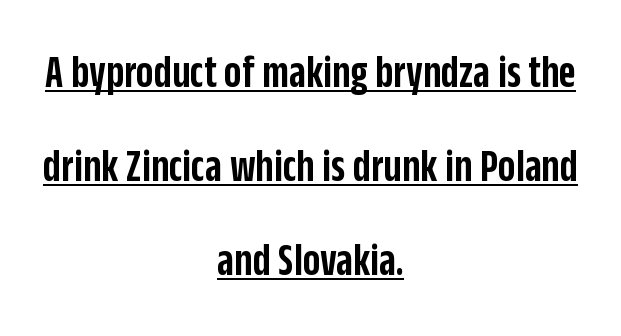
The image shows 46 px semibold, condensed sans-serif type, upright; set centered, loose line spacing (2.04x), normal letter spacing, underlined; low stroke contrast and a large x-height.
